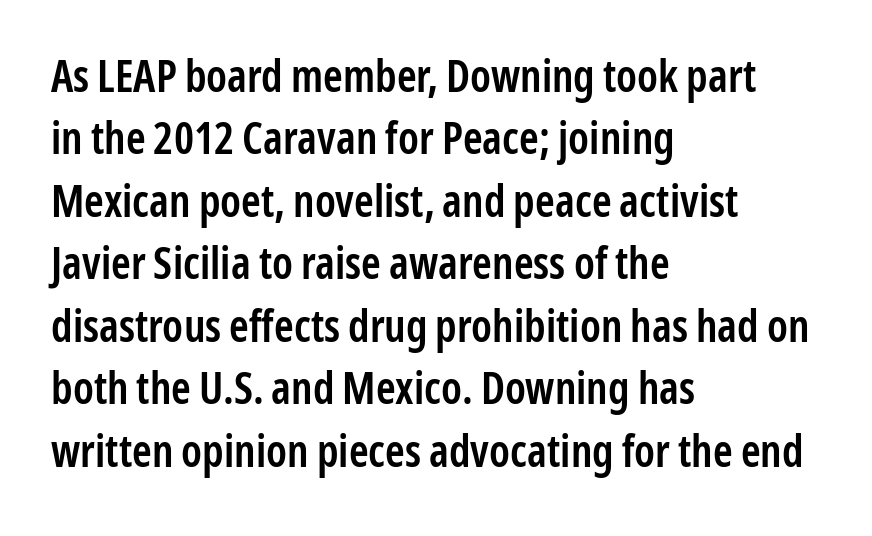
The image shows 44 px semibold, condensed sans-serif type, upright; set left-aligned, normal line spacing (1.42x), normal letter spacing, not underlined; low stroke contrast and a medium x-height.
